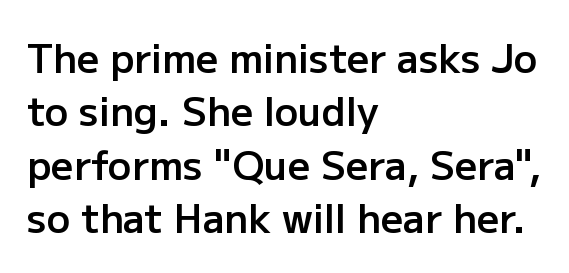
Here the designer chose a conventional face with non-uniform glyph widths. Rows of type keep a routine distance in the vertical direction. Italic: no, the glyphs are upright roman. Notice how the passage keeps a crisp vertical edge on the left only.
